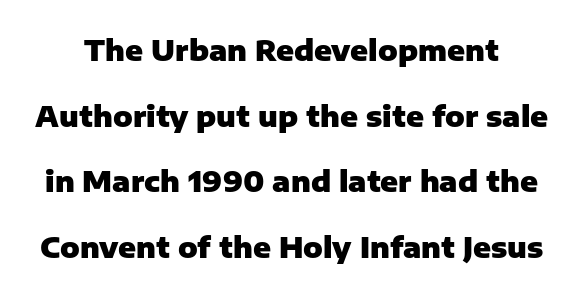
Q: Is the text bold? A: Yes.
Q: Is the text italic (slanted)? A: No, it is upright.
Q: Is the typeface a serif or a sans-serif typeface? A: Sans-serif.
Q: Is the text underlined? A: No.
Q: Is the spacing between letters normal or unusually wide? A: Normal.
Q: Is the spacing between lines tight, normal or loose? A: Loose.
Q: Width (condensed, normal, or wide)? A: Normal.
Q: Stroke contrast? A: Low.
Q: x-height? A: Medium.
Q: Monospaced? A: No.
